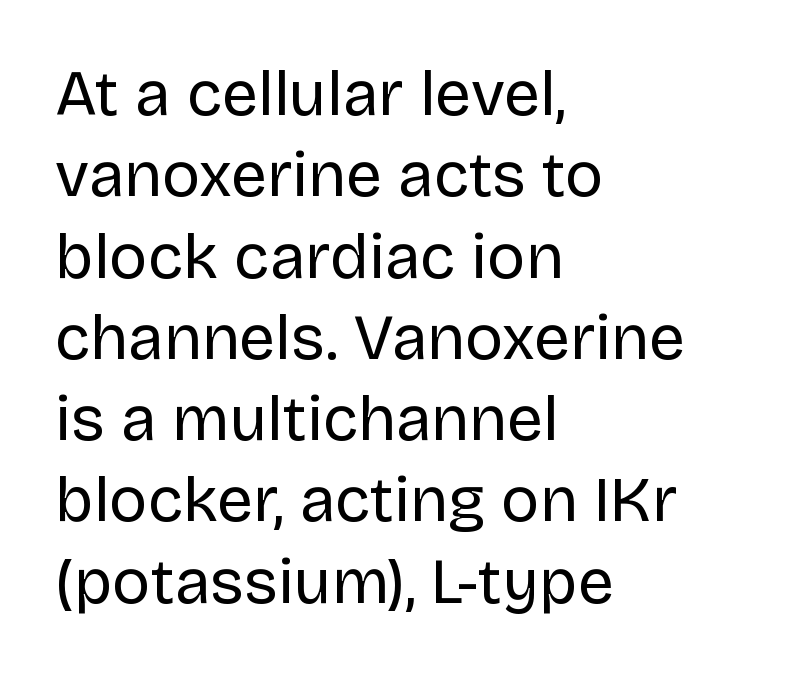
{"serif": "no", "italic": "no", "bold": "no", "weight": "regular", "width": "normal", "stroke_contrast": "low", "x_height": "large", "monospaced": "no", "underline": "no", "align": "left", "line_spacing": "normal", "line_spacing_ratio": 1.27, "letter_spacing": "normal", "letter_spacing_em": 0.0, "glyph_px": 64}
